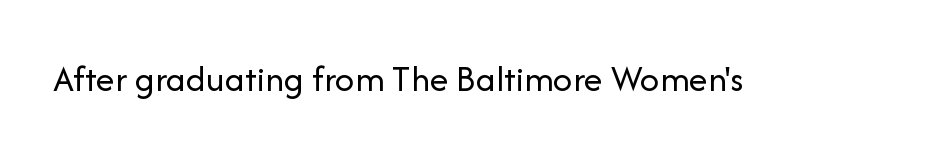
The image shows 38 px regular-weight sans-serif type, upright; set normal letter spacing, not underlined; low stroke contrast and a medium x-height.
